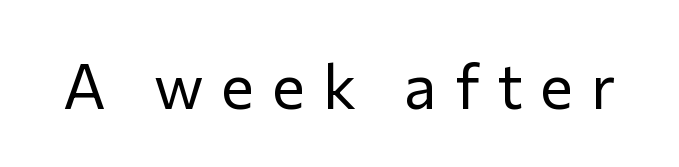
The lettering stays uniformly vertical, giving the passage a roman look. The line texture is sparse and dotted thanks to wide tracking. Proportional: the letters do not fall into vertical columns. Weight: regular or lighter.
